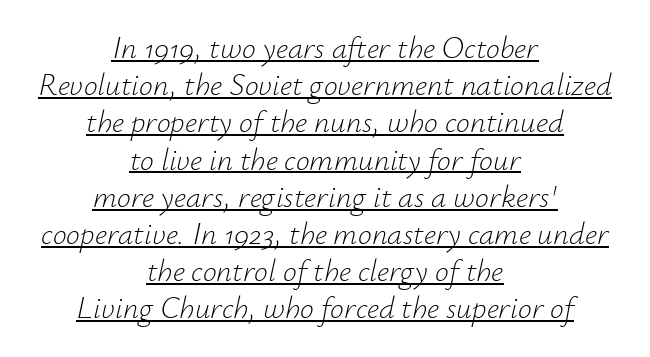
Q: Is the text bold? A: No.
Q: Is the text italic (slanted)? A: Yes, it leans right by about 12 degrees.
Q: Is the text underlined? A: Yes.
Q: How is the paragraph aligned? A: Centered.
Q: Is the spacing between letters normal or unusually wide? A: Normal.
Q: Width (condensed, normal, or wide)? A: Normal.
Q: Stroke contrast? A: Low.
Q: x-height? A: Small.
Q: Monospaced? A: No.
